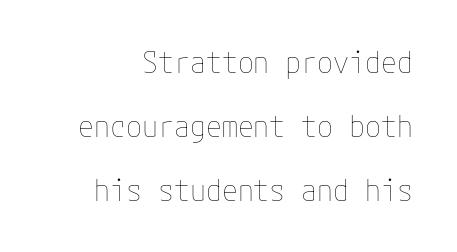
Q: Is the text bold? A: No.
Q: Is the text italic (slanted)? A: No, it is upright.
Q: Is the text underlined? A: No.
Q: Is the spacing between letters normal or unusually wide? A: Normal.
Q: Is the spacing between lines tight, normal or loose? A: Loose.
Q: Width (condensed, normal, or wide)? A: Normal.
Q: Stroke contrast? A: Low.
Q: x-height? A: Medium.
